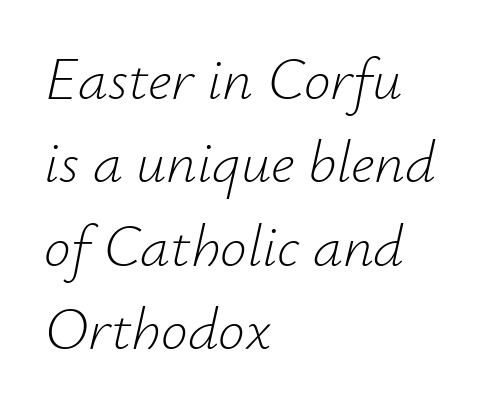
Q: Is the text bold? A: No.
Q: Is the text italic (slanted)? A: Yes, it leans right by about 12 degrees.
Q: Is the text underlined? A: No.
Q: How is the paragraph aligned? A: Left-aligned.
Q: Is the spacing between letters normal or unusually wide? A: Normal.
Q: Is the spacing between lines tight, normal or loose? A: Normal.
Q: Width (condensed, normal, or wide)? A: Normal.
Q: Stroke contrast? A: Low.
Q: x-height? A: Small.
Q: Monospaced? A: No.
